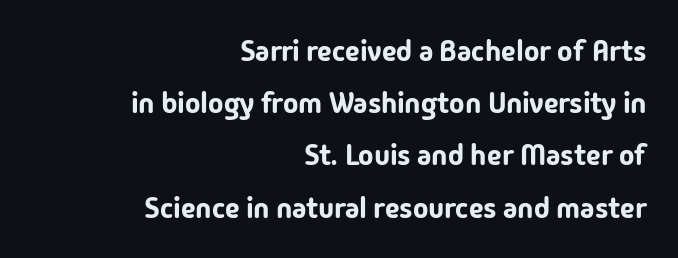
{"serif": "no", "italic": "no", "width": "normal", "stroke_contrast": "low", "x_height": "medium", "monospaced": "no", "underline": "no", "align": "right", "line_spacing_ratio": 1.8, "letter_spacing": "normal", "letter_spacing_em": 0.0, "glyph_px": 29}
